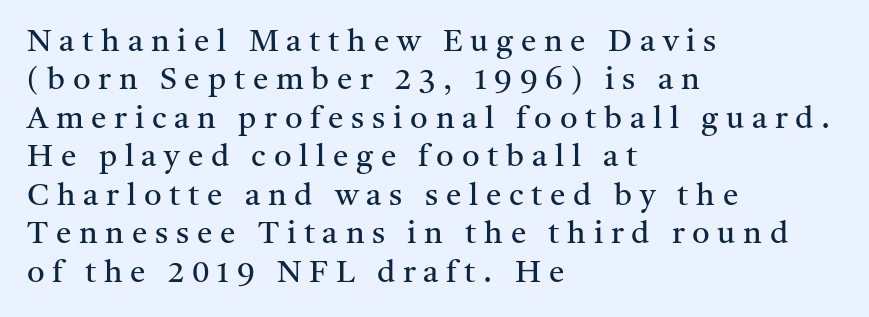
{"serif": "yes", "italic": "no", "bold": "no", "weight": "regular", "width": "normal", "stroke_contrast": "medium", "x_height": "medium", "monospaced": "no", "underline": "no", "align": "left", "line_spacing_ratio": 1.24, "letter_spacing": "wide", "letter_spacing_em": 0.25, "glyph_px": 31}
